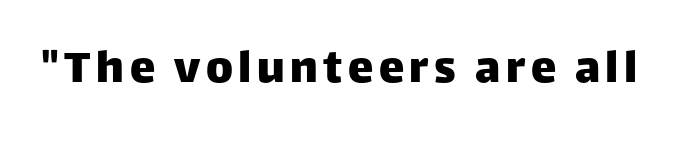
{"serif": "no", "italic": "no", "width": "normal", "stroke_contrast": "low", "x_height": "large", "monospaced": "no", "underline": "no", "glyph_px": 51}
